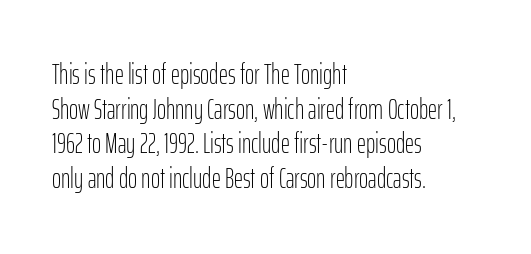
{"serif": "no", "italic": "no", "bold": "no", "weight": "light", "width": "condensed", "stroke_contrast": "low", "x_height": "medium", "monospaced": "no", "underline": "no", "align": "left", "line_spacing_ratio": 1.24, "letter_spacing": "normal", "letter_spacing_em": 0.0, "glyph_px": 28}
